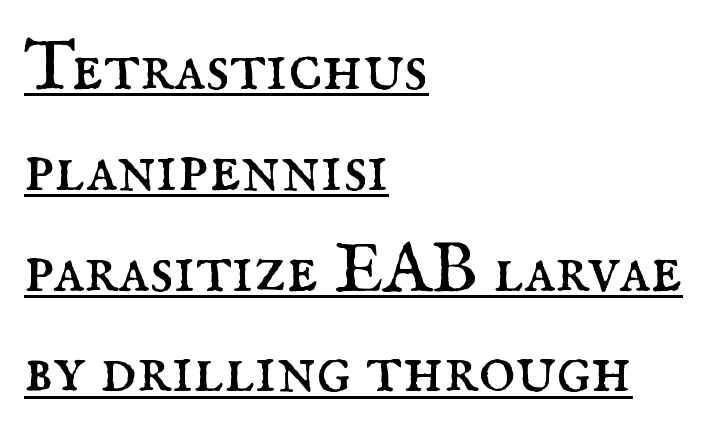
The image shows 71 px regular-weight serif type, upright; set left-aligned, normal line spacing (1.42x), normal letter spacing, underlined; medium stroke contrast and a small x-height.
